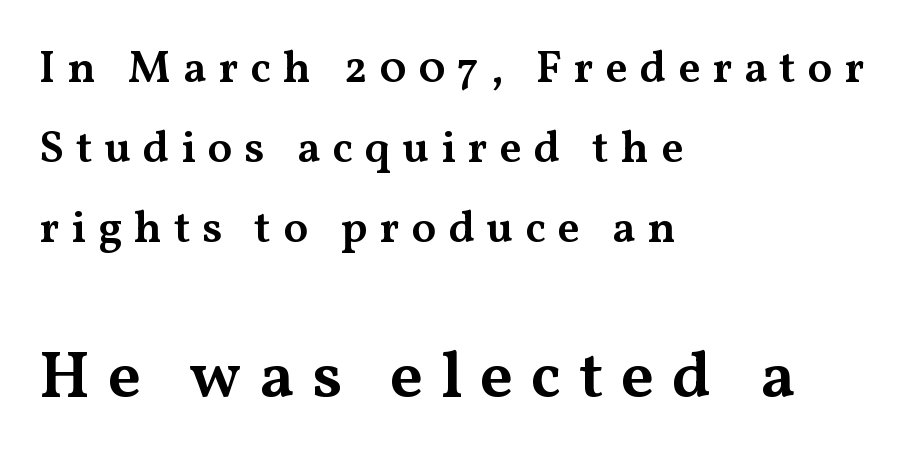
Q: Is the text bold? A: Semi-bold.
Q: Is the text italic (slanted)? A: No, it is upright.
Q: Is the typeface a serif or a sans-serif typeface? A: Serif.
Q: Is the text underlined? A: No.
Q: How is the paragraph aligned? A: Left-aligned.
Q: Is the spacing between letters normal or unusually wide? A: Unusually wide.
Q: Which block of text is set in a larger size, the first (top) or the second (bottom)? A: The second (bottom) one.
Q: Width (condensed, normal, or wide)? A: Wide.
Q: Stroke contrast? A: Medium.
Q: x-height? A: Medium.
Q: Monospaced? A: No.
